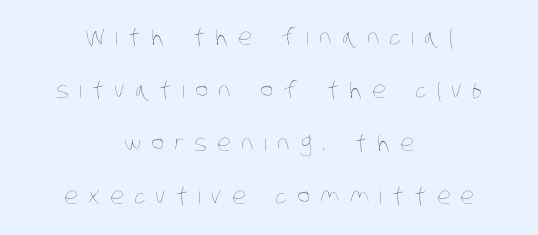
The image shows 22 px text type; set centered, loose line spacing (2.41x), unusually wide letter spacing (+0.46 em), not underlined.
